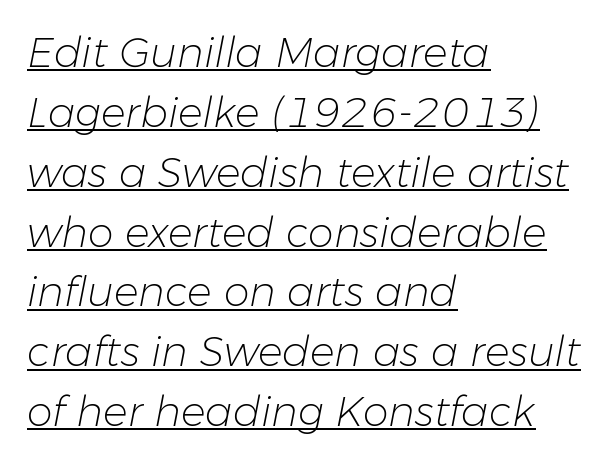
Q: Is the text bold? A: No.
Q: Is the text italic (slanted)? A: Yes, it leans right by about 11 degrees.
Q: Is the text underlined? A: Yes.
Q: How is the paragraph aligned? A: Left-aligned.
Q: Is the spacing between letters normal or unusually wide? A: Normal.
Q: Is the spacing between lines tight, normal or loose? A: Normal.
Q: Width (condensed, normal, or wide)? A: Normal.
Q: Stroke contrast? A: Low.
Q: x-height? A: Medium.
Q: Monospaced? A: No.
